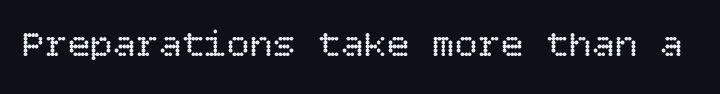
Q: Is the text bold? A: No.
Q: Is the text italic (slanted)? A: No, it is upright.
Q: Is the text underlined? A: No.
Q: Is the spacing between letters normal or unusually wide? A: Normal.
Q: Width (condensed, normal, or wide)? A: Normal.
Q: Stroke contrast? A: Low.
Q: x-height? A: Large.
